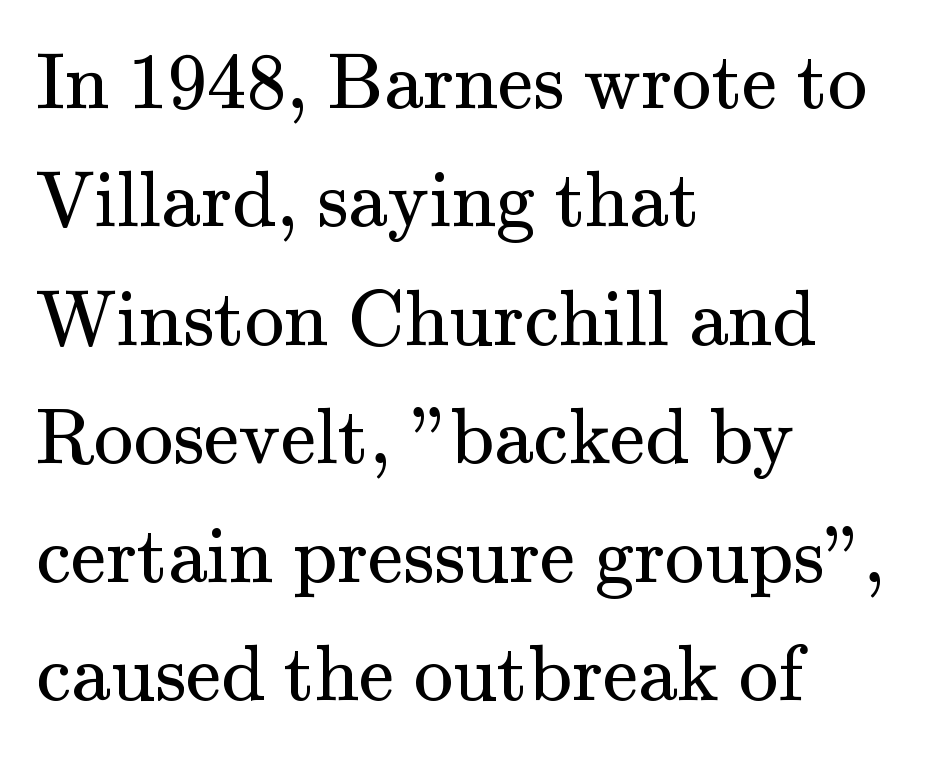
Q: Is the text bold? A: No.
Q: Is the text italic (slanted)? A: No, it is upright.
Q: Is the typeface a serif or a sans-serif typeface? A: Serif.
Q: Is the text underlined? A: No.
Q: How is the paragraph aligned? A: Left-aligned.
Q: Is the spacing between letters normal or unusually wide? A: Normal.
Q: Is the spacing between lines tight, normal or loose? A: Normal.
Q: Width (condensed, normal, or wide)? A: Normal.
Q: Stroke contrast? A: Medium.
Q: x-height? A: Small.
Q: Monospaced? A: No.
